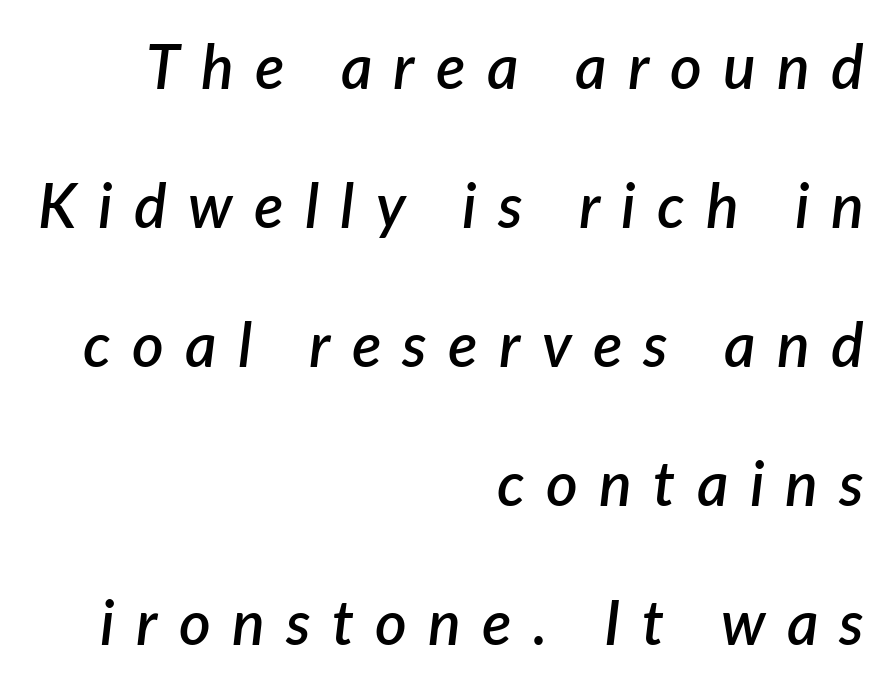
Q: Is the text bold? A: Semi-bold.
Q: Is the text italic (slanted)? A: Yes, it leans right by about 7 degrees.
Q: Is the text underlined? A: No.
Q: How is the paragraph aligned? A: Right-aligned.
Q: Is the spacing between letters normal or unusually wide? A: Unusually wide.
Q: Is the spacing between lines tight, normal or loose? A: Loose.
Q: Width (condensed, normal, or wide)? A: Normal.
Q: Stroke contrast? A: Low.
Q: x-height? A: Medium.
Q: Monospaced? A: No.
